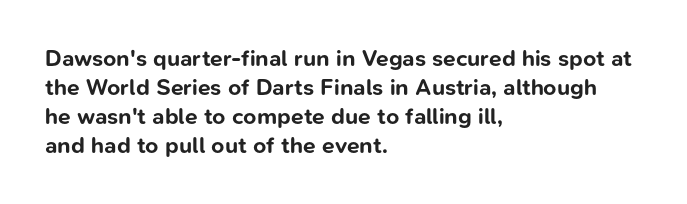
{"italic": "no", "bold": "yes", "underline": "no", "align": "left", "line_spacing": "normal", "line_spacing_ratio": 1.26, "letter_spacing": "normal", "letter_spacing_em": 0.0, "glyph_px": 23}
